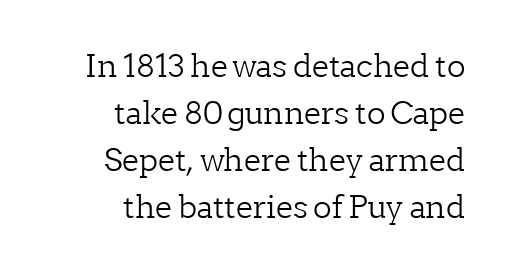
In terms of letterform style, serifs are clearly present. The words here are not underlined. The letterforms sit shoulder to shoulder at normal distance. Notice how the stems are strictly vertical — no italics here.
